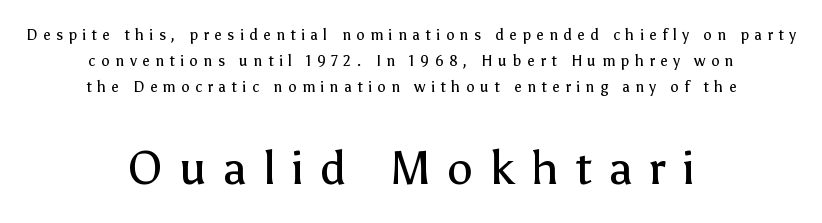
{"serif": "no", "italic": "no", "bold": "no", "weight": "regular", "width": "normal", "stroke_contrast": "low", "x_height": "medium", "monospaced": "no", "underline": "no", "align": "center", "line_spacing_ratio": 1.74, "letter_spacing": "wide", "letter_spacing_em": 0.36, "larger_block": "second", "size_ratio": 3.07, "glyph_px": 46}
